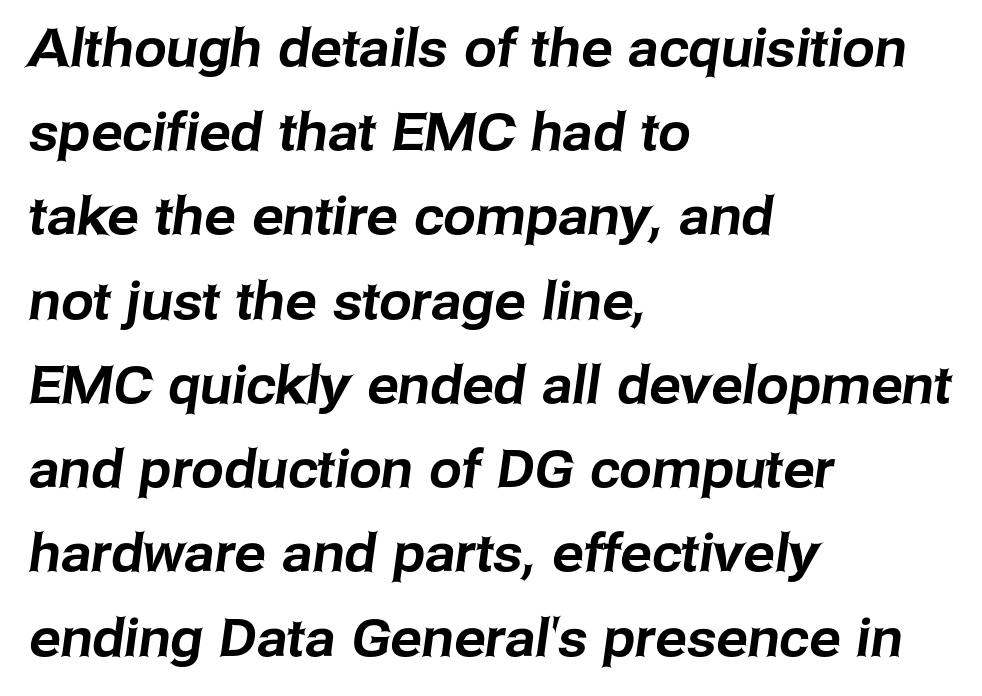
{"serif": "no", "width": "normal", "stroke_contrast": "low", "x_height": "medium", "monospaced": "no", "underline": "no", "align": "left", "line_spacing": "normal", "line_spacing_ratio": 1.62, "letter_spacing": "normal", "letter_spacing_em": 0.0, "glyph_px": 52}
